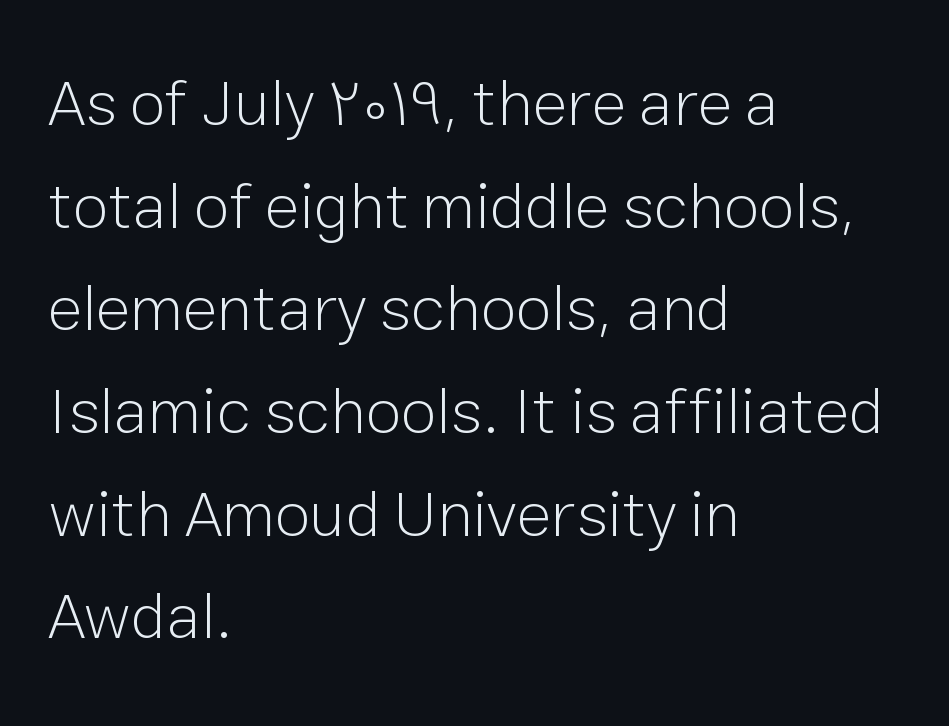
Q: Is the text bold? A: No.
Q: Is the text italic (slanted)? A: No, it is upright.
Q: Is the typeface a serif or a sans-serif typeface? A: Sans-serif.
Q: Is the text underlined? A: No.
Q: How is the paragraph aligned? A: Left-aligned.
Q: Is the spacing between letters normal or unusually wide? A: Normal.
Q: Is the spacing between lines tight, normal or loose? A: Normal.
Q: Width (condensed, normal, or wide)? A: Normal.
Q: Stroke contrast? A: Low.
Q: x-height? A: Medium.
Q: Monospaced? A: No.
